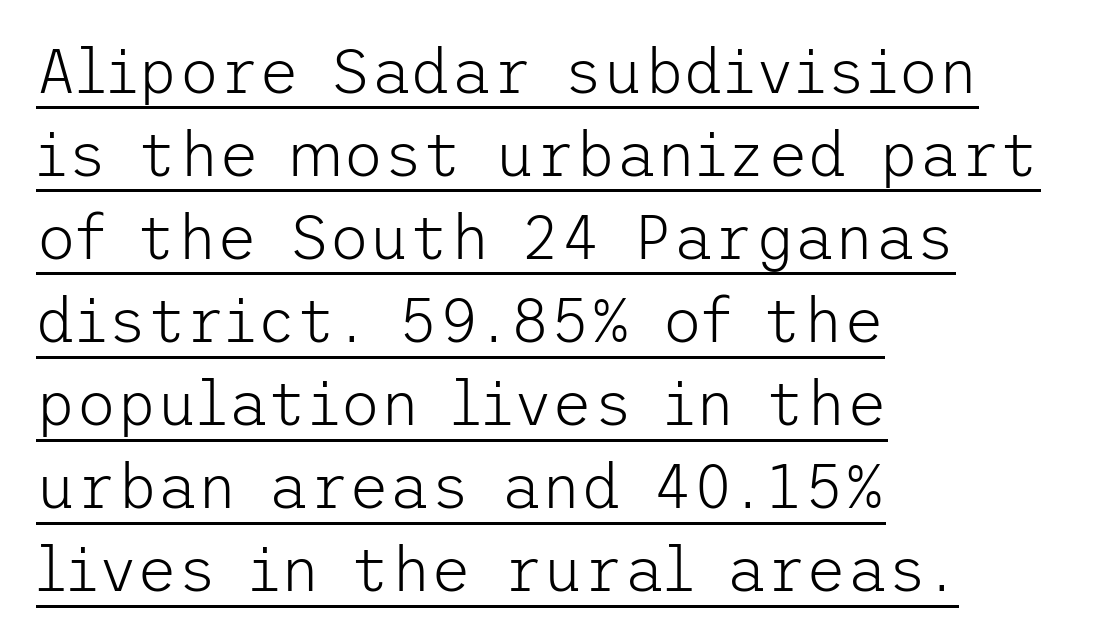
{"serif": "no", "italic": "no", "bold": "no", "weight": "light", "width": "normal", "stroke_contrast": "low", "x_height": "medium", "underline": "yes", "align": "left", "line_spacing": "normal", "line_spacing_ratio": 1.34, "letter_spacing": "normal", "letter_spacing_em": 0.0, "glyph_px": 62}
